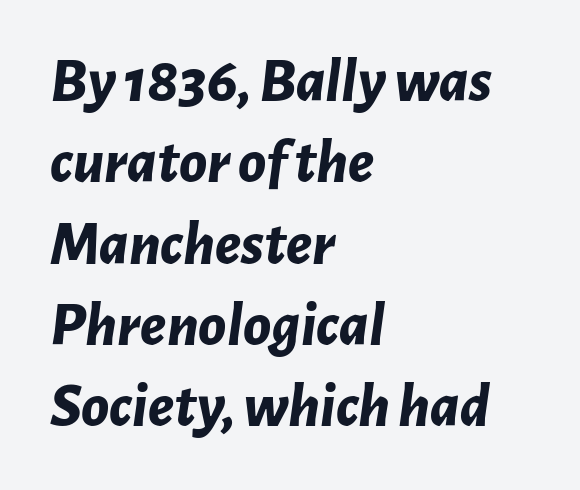
The image shows 63 px bold type, italic (leaning right); set left-aligned, normal line spacing (1.29x), normal letter spacing, not underlined; low stroke contrast and a medium x-height.
